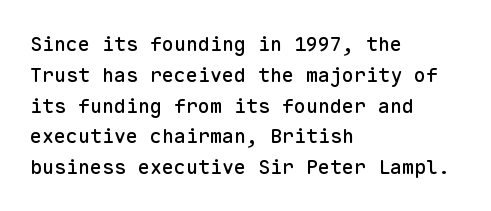
Q: Is the text italic (slanted)? A: No, it is upright.
Q: Is the text underlined? A: No.
Q: How is the paragraph aligned? A: Left-aligned.
Q: Is the spacing between letters normal or unusually wide? A: Normal.
Q: Is the spacing between lines tight, normal or loose? A: Normal.
